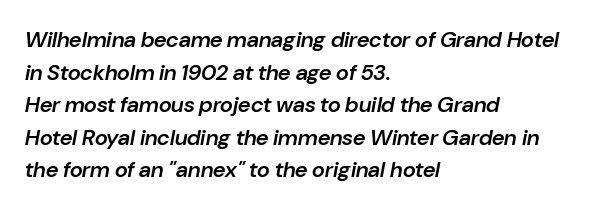
The image shows 22 px text type, italic (leaning right); set left-aligned, normal line spacing (1.48x), normal letter spacing, not underlined.
